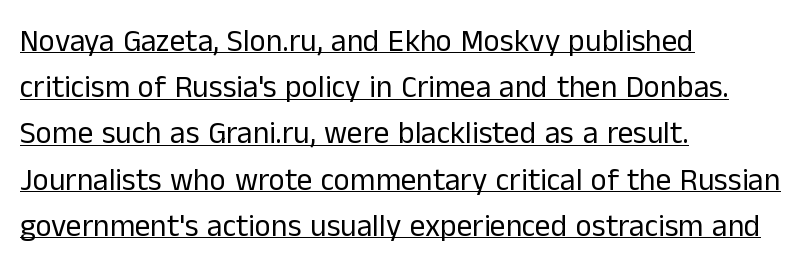
Q: Is the text bold? A: No.
Q: Is the text italic (slanted)? A: No, it is upright.
Q: Is the typeface a serif or a sans-serif typeface? A: Sans-serif.
Q: Is the text underlined? A: Yes.
Q: How is the paragraph aligned? A: Left-aligned.
Q: Is the spacing between letters normal or unusually wide? A: Normal.
Q: Is the spacing between lines tight, normal or loose? A: Normal.
Q: Width (condensed, normal, or wide)? A: Normal.
Q: Stroke contrast? A: Low.
Q: x-height? A: Medium.
Q: Monospaced? A: No.
